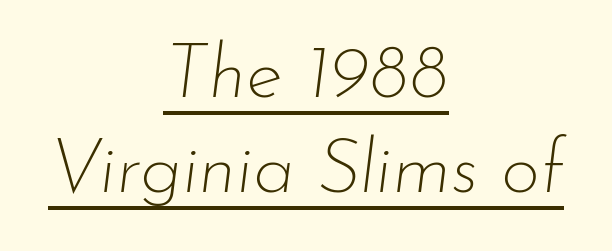
The image shows 76 px thin type, italic (leaning right); set centered, normal line spacing (1.25x), normal letter spacing, underlined; low stroke contrast and a small x-height.
